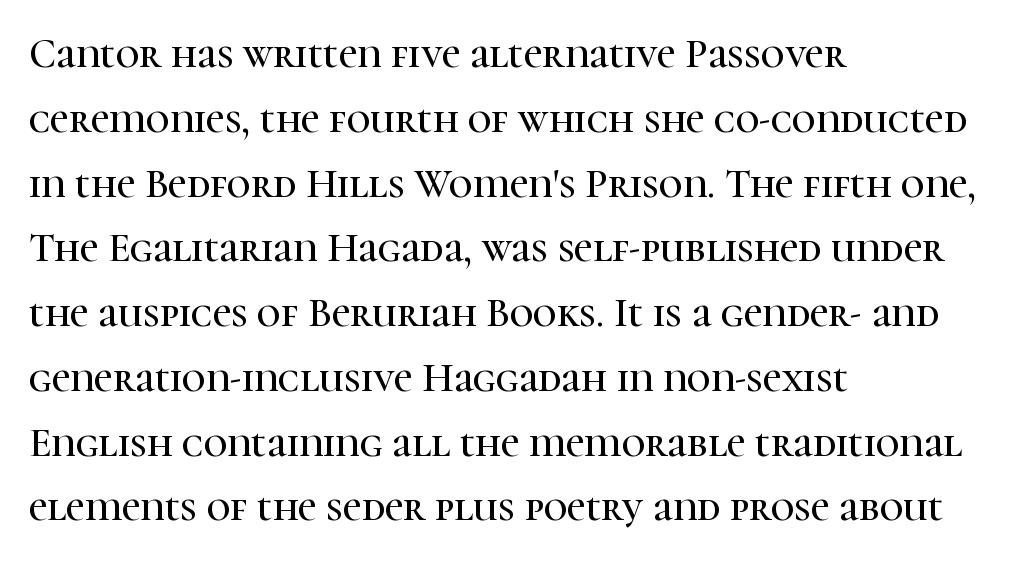
Q: Is the text italic (slanted)? A: No, it is upright.
Q: Is the typeface a serif or a sans-serif typeface? A: Serif.
Q: Is the text underlined? A: No.
Q: How is the paragraph aligned? A: Left-aligned.
Q: Is the spacing between letters normal or unusually wide? A: Normal.
Q: Is the spacing between lines tight, normal or loose? A: Normal.
Q: Width (condensed, normal, or wide)? A: Normal.
Q: Stroke contrast? A: High.
Q: x-height? A: Medium.
Q: Monospaced? A: No.
